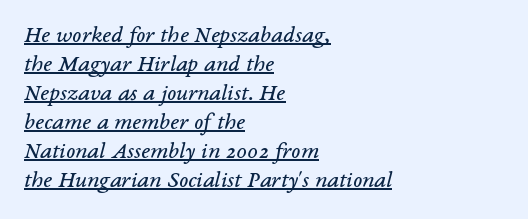
Would a proofreader flag this as italicized? Yes. The setting favours the left margin, as ordinary paragraphs usually do. Every word sits above its own underline. The passage shown is not bold in any degree.
